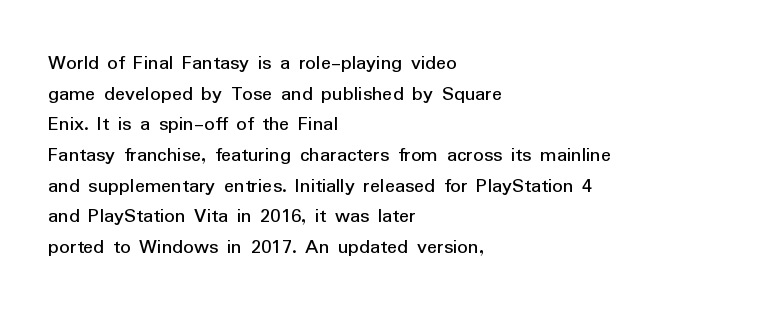
{"italic": "no", "bold": "no", "underline": "no", "align": "left", "line_spacing": "normal", "line_spacing_ratio": 1.46, "letter_spacing": "normal", "letter_spacing_em": 0.0, "glyph_px": 21}
